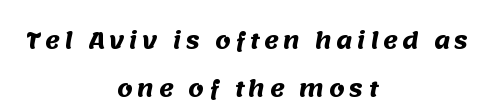
Q: Is the text bold? A: Yes.
Q: Is the text underlined? A: No.
Q: How is the paragraph aligned? A: Centered.
Q: Is the spacing between letters normal or unusually wide? A: Unusually wide.
Q: Is the spacing between lines tight, normal or loose? A: Loose.
